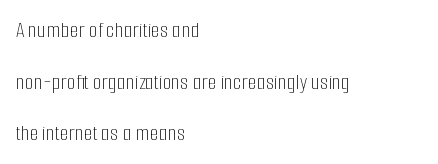
Interline gaps are noticeably wide in this sample. Plain, unruled lines of type. The paragraph shown leans on its left margin. The cut favours lightness, reaching ordinary text weight at its darkest. You can tell it's not italic because the verticals are truly vertical. Is the letter spacing exaggerated? No — it looks like the ordinary default.
